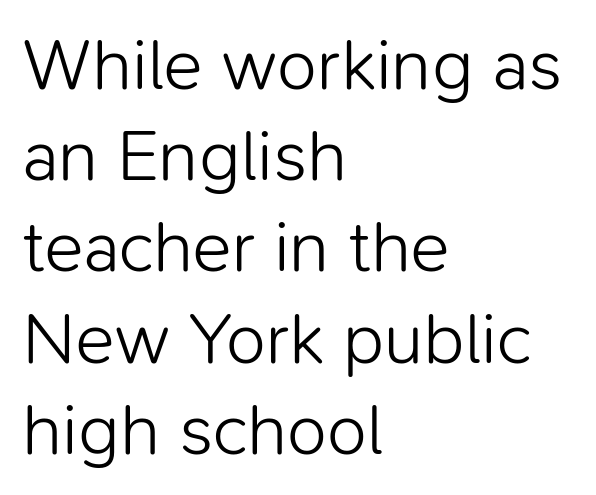
Nope, not italic — everything's standing straight. This is sans-serif lettering, the kind often seen on screens and signage. The words here are not underlined. This sample has the flowing, uneven cadence of proportional lettering.
